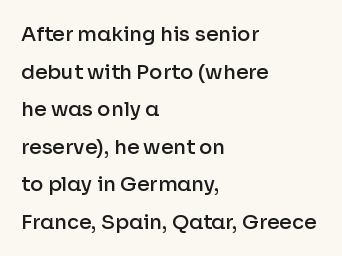
Tracking value appears to be zero — textbook default spacing. Check the space under the baseline: it is left empty. Rendered with straight, roman letterforms. Typesetter's note: demi weight, one step under bold. One-word summary of the alignment: left.
